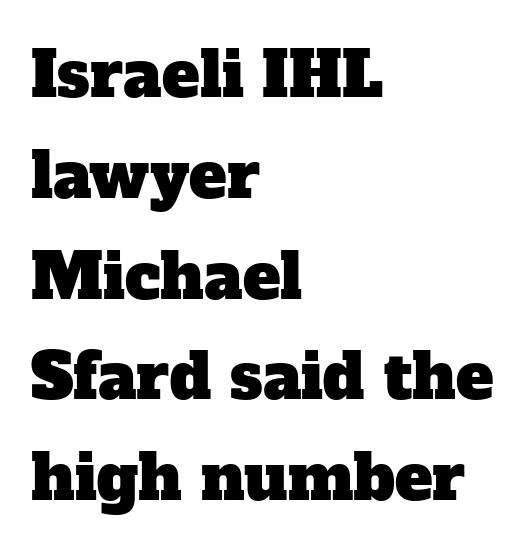
{"serif": "yes", "width": "normal", "stroke_contrast": "low", "x_height": "medium", "monospaced": "no", "underline": "no", "align": "left", "line_spacing": "normal", "line_spacing_ratio": 1.6, "letter_spacing": "normal", "letter_spacing_em": 0.0, "glyph_px": 63}
